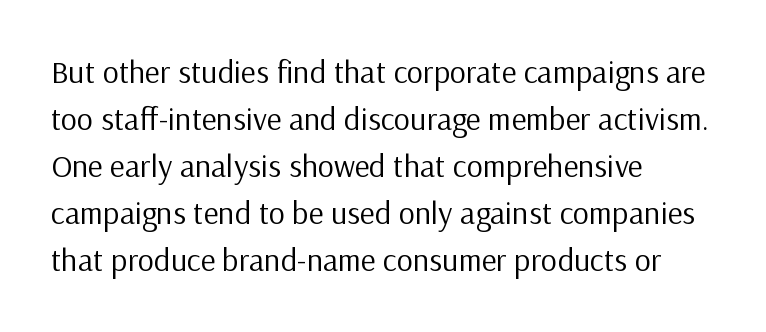
{"serif": "no", "italic": "no", "bold": "no", "weight": "regular", "width": "normal", "stroke_contrast": "low", "x_height": "medium", "monospaced": "no", "underline": "no", "align": "left", "line_spacing": "normal", "line_spacing_ratio": 1.47, "letter_spacing": "normal", "letter_spacing_em": 0.0, "glyph_px": 32}
